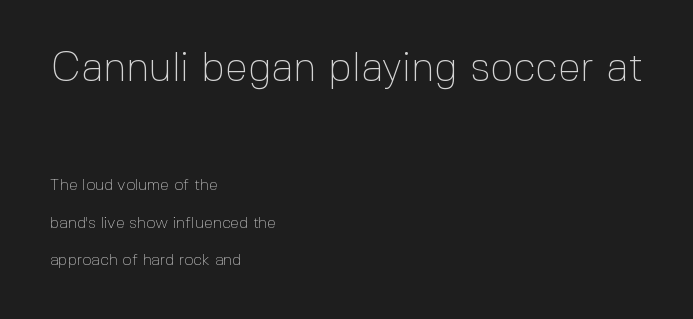
{"serif": "no", "italic": "no", "bold": "no", "weight": "thin", "width": "normal", "x_height": "medium", "monospaced": "no", "underline": "no", "align": "left", "line_spacing": "loose", "line_spacing_ratio": 2.33, "letter_spacing": "normal", "letter_spacing_em": 0.0, "larger_block": "first", "size_ratio": 2.56, "glyph_px": 41}
